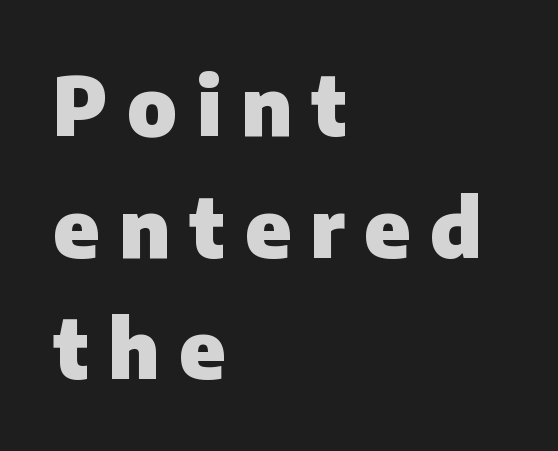
The image shows 80 px heavy sans-serif type, upright; set left-aligned, normal line spacing (1.52x), unusually wide letter spacing (+0.24 em), not underlined; low stroke contrast and a medium x-height.
